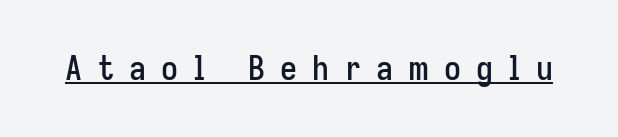
{"serif": "no", "italic": "no", "width": "condensed", "stroke_contrast": "low", "x_height": "medium", "monospaced": "no", "underline": "yes", "letter_spacing": "wide", "letter_spacing_em": 0.44, "glyph_px": 34}
